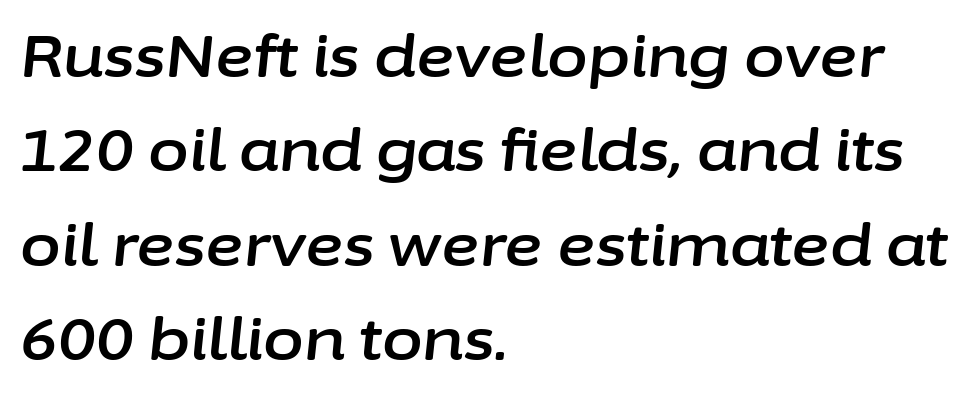
The image shows 59 px text type, italic (leaning right); set left-aligned, normal line spacing (1.6x), normal letter spacing, not underlined; low stroke contrast and a medium x-height.
